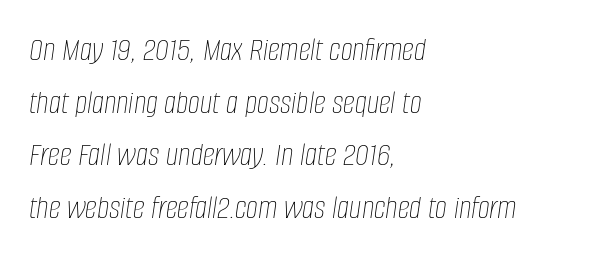
The image shows 34 px thin, condensed type, italic (leaning right); set left-aligned, normal line spacing (1.55x), normal letter spacing, not underlined; low stroke contrast and a large x-height.
